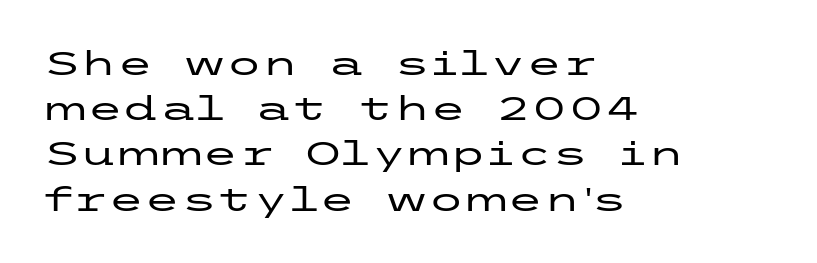
The image shows 33 px wide sans-serif type, upright; set left-aligned, normal line spacing (1.37x), normal letter spacing, not underlined; low stroke contrast and a medium x-height.
